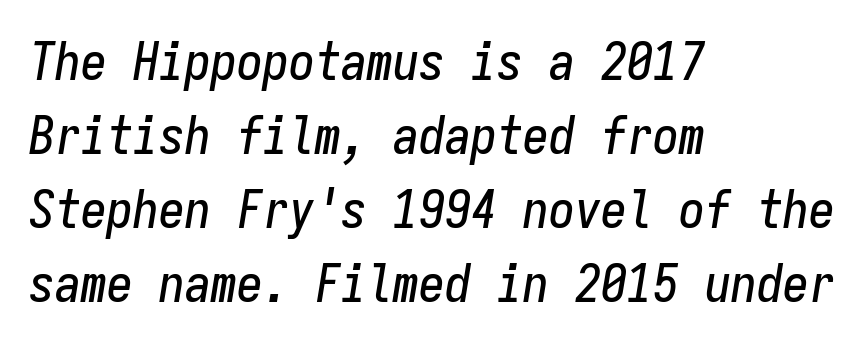
Just letters on the line, the space beneath them empty. Line beginnings align vertically; line endings do not. Here the designer chose a console-style face with uniform glyph widths. The block of text has a typical density, with ordinary space between rows. Caption: standard tracking, unaltered.
